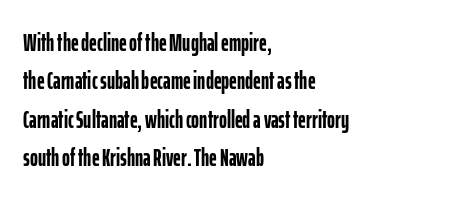
{"italic": "no", "bold": "yes", "underline": "no", "align": "left", "line_spacing": "normal", "line_spacing_ratio": 1.6, "letter_spacing": "normal", "letter_spacing_em": 0.0, "glyph_px": 24}
